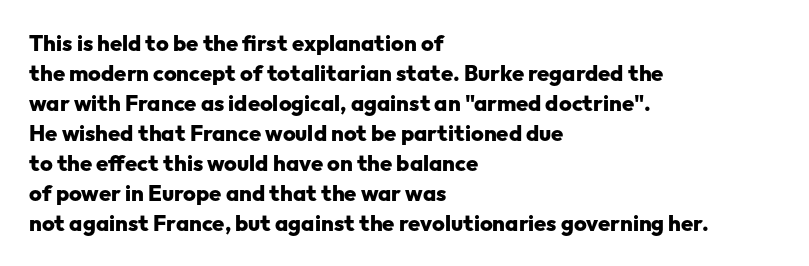
The image shows 22 px bold type, upright; set left-aligned, normal line spacing (1.36x), normal letter spacing, not underlined.
